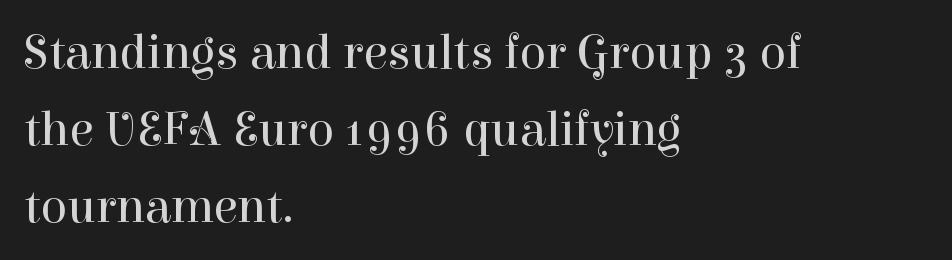
{"serif": "yes", "italic": "no", "bold": "no", "weight": "regular", "width": "normal", "stroke_contrast": "high", "x_height": "medium", "monospaced": "no", "underline": "no", "align": "left", "line_spacing": "normal", "line_spacing_ratio": 1.57, "letter_spacing": "normal", "letter_spacing_em": 0.0, "glyph_px": 49}
